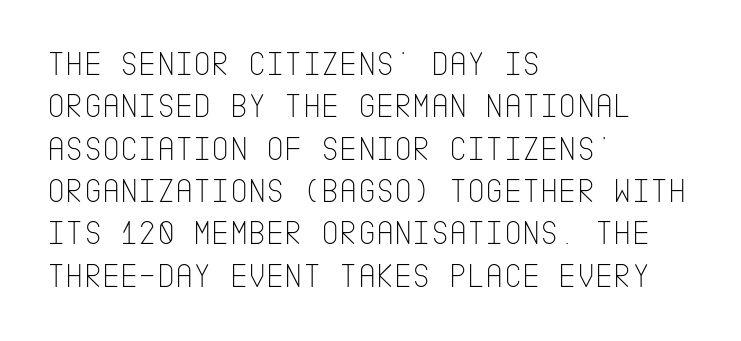
The image shows 35 px thin, condensed sans-serif type, upright; set left-aligned, line spacing 1.21x, normal letter spacing, not underlined; low stroke contrast and a large x-height.
